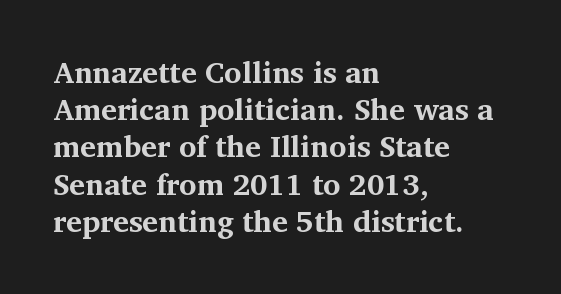
Line starts are locked; line ends wander. Letterform terminals end in serifs throughout the passage. Observe the ordinary spacing: letters are neighbours, not strangers. The rendering uses natural spacing where letterforms have individual widths. The passage shown is not underscored anywhere. In terms of weight, the rendering is a true, heavy bold.
